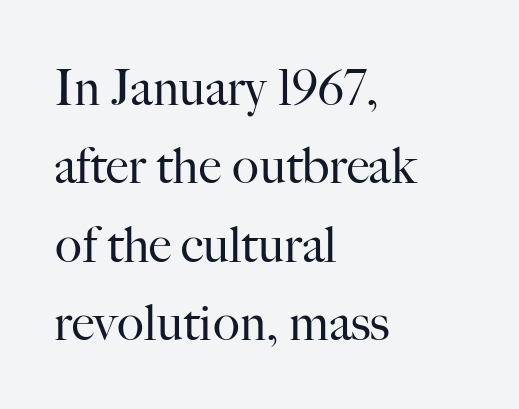
Q: Is the text bold? A: No.
Q: Is the text italic (slanted)? A: No, it is upright.
Q: Is the typeface a serif or a sans-serif typeface? A: Serif.
Q: Is the text underlined? A: No.
Q: How is the paragraph aligned? A: Left-aligned.
Q: Is the spacing between letters normal or unusually wide? A: Normal.
Q: Is the spacing between lines tight, normal or loose? A: Normal.
Q: Width (condensed, normal, or wide)? A: Normal.
Q: Stroke contrast? A: High.
Q: x-height? A: Small.
Q: Monospaced? A: No.
